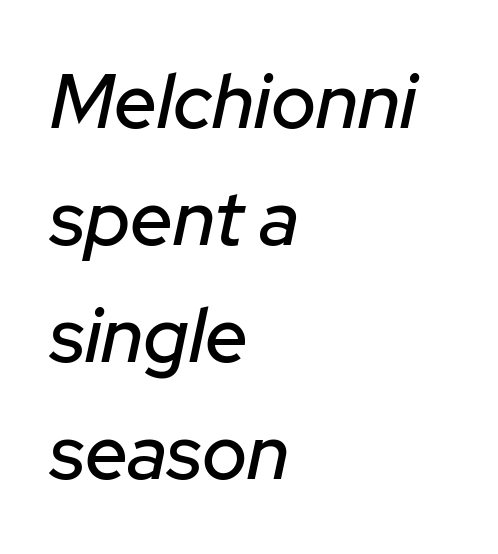
Q: Is the text italic (slanted)? A: Yes, it leans right by about 12 degrees.
Q: Is the text underlined? A: No.
Q: How is the paragraph aligned? A: Left-aligned.
Q: Is the spacing between letters normal or unusually wide? A: Normal.
Q: Is the spacing between lines tight, normal or loose? A: Normal.
Q: Width (condensed, normal, or wide)? A: Normal.
Q: Stroke contrast? A: Low.
Q: x-height? A: Medium.
Q: Monospaced? A: No.
